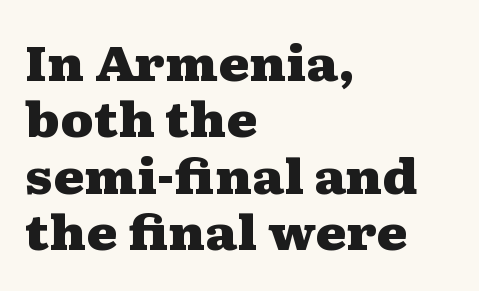
{"serif": "yes", "italic": "no", "bold": "yes", "weight": "heavy", "width": "wide", "stroke_contrast": "medium", "x_height": "medium", "monospaced": "no", "underline": "no", "align": "left", "line_spacing_ratio": 1.2, "letter_spacing": "normal", "letter_spacing_em": 0.0, "glyph_px": 47}
